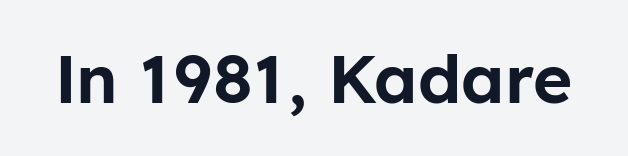
{"serif": "no", "italic": "no", "width": "normal", "stroke_contrast": "low", "x_height": "medium", "monospaced": "no", "underline": "no", "letter_spacing": "normal", "letter_spacing_em": 0.0, "glyph_px": 67}
